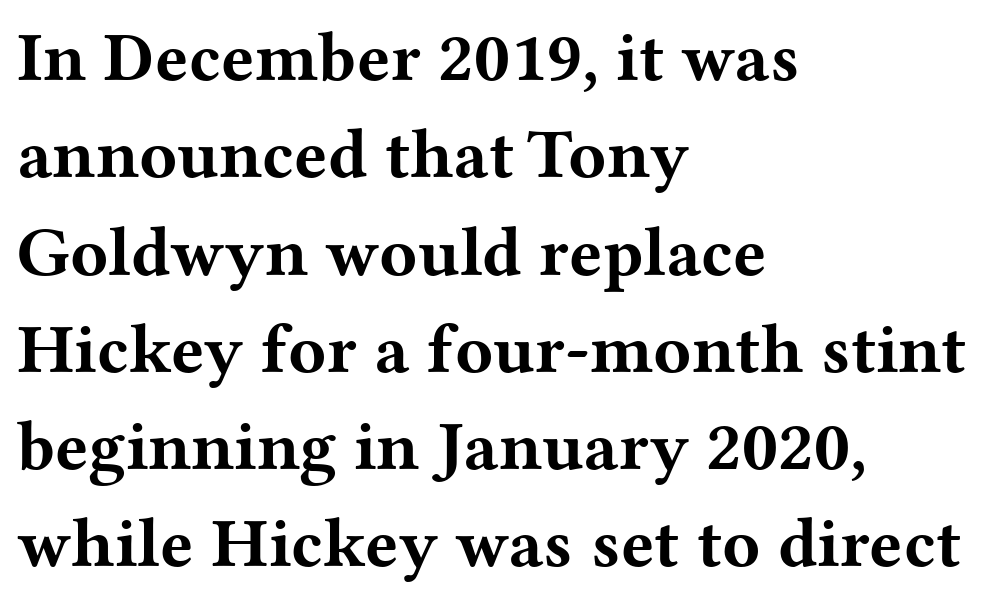
{"serif": "yes", "italic": "no", "bold": "yes", "weight": "bold", "width": "wide", "stroke_contrast": "medium", "x_height": "medium", "monospaced": "no", "underline": "no", "align": "left", "line_spacing": "normal", "line_spacing_ratio": 1.39, "letter_spacing": "normal", "letter_spacing_em": 0.0, "glyph_px": 70}
